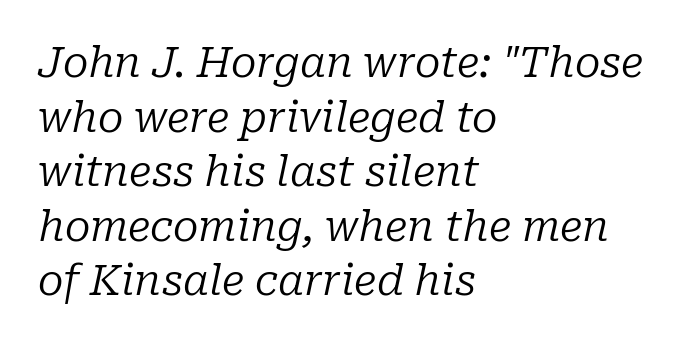
The image shows 42 px regular-weight serif type, italic (leaning right); set left-aligned, normal line spacing (1.3x), normal letter spacing, not underlined; low stroke contrast and a medium x-height.
